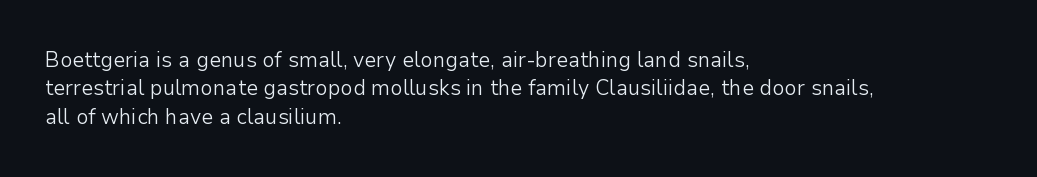
Evenly set lines give the paragraph a standard silhouette. Students, note that the glyphs here touch the page at normal intervals. In terms of posture, this sample is upright. Typeset ragged right — the left edge is the straight one.
